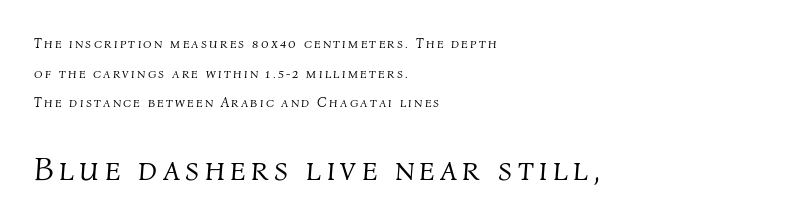
The image shows 33 px light type, italic (leaning right); set left-aligned, loose line spacing (2.11x), not underlined; the second (bottom) block is 2.36x larger; medium stroke contrast and a medium x-height.
